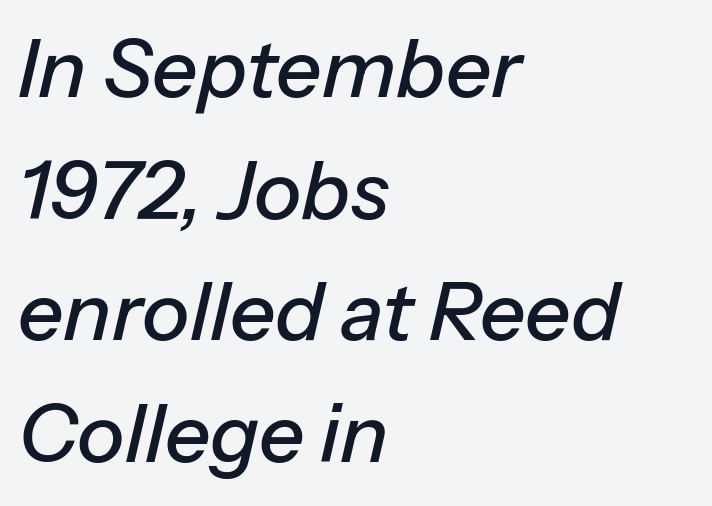
The image shows 80 px text type, italic (leaning right); set left-aligned, normal line spacing (1.52x), normal letter spacing, not underlined; low stroke contrast and a medium x-height.
